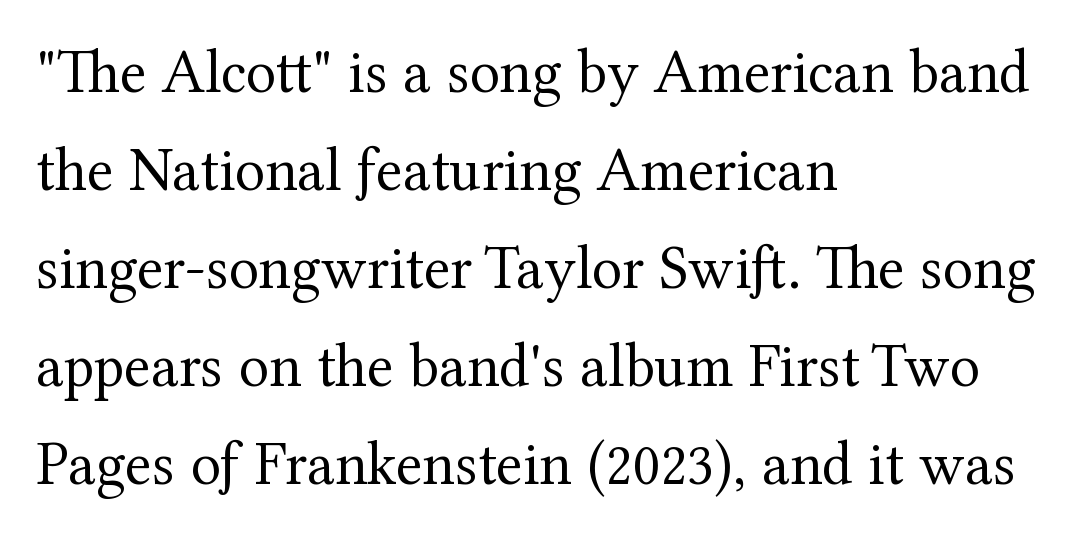
{"serif": "yes", "italic": "no", "bold": "no", "weight": "regular", "width": "normal", "stroke_contrast": "medium", "x_height": "medium", "monospaced": "no", "underline": "no", "align": "left", "line_spacing": "normal", "line_spacing_ratio": 1.58, "letter_spacing": "normal", "letter_spacing_em": 0.0, "glyph_px": 62}
